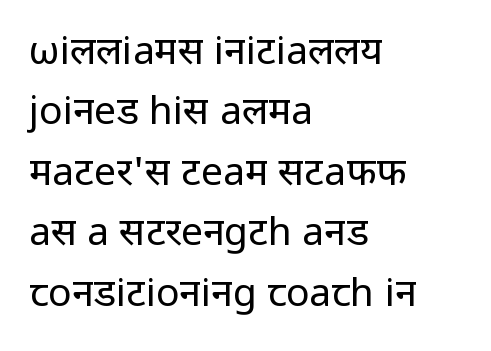
Q: Is the text bold? A: No.
Q: Is the text italic (slanted)? A: No, it is upright.
Q: Is the typeface a serif or a sans-serif typeface? A: Sans-serif.
Q: Is the text underlined? A: No.
Q: How is the paragraph aligned? A: Left-aligned.
Q: Is the spacing between letters normal or unusually wide? A: Normal.
Q: Is the spacing between lines tight, normal or loose? A: Normal.
Q: Width (condensed, normal, or wide)? A: Normal.
Q: Stroke contrast? A: Low.
Q: x-height? A: Medium.
Q: Monospaced? A: No.
